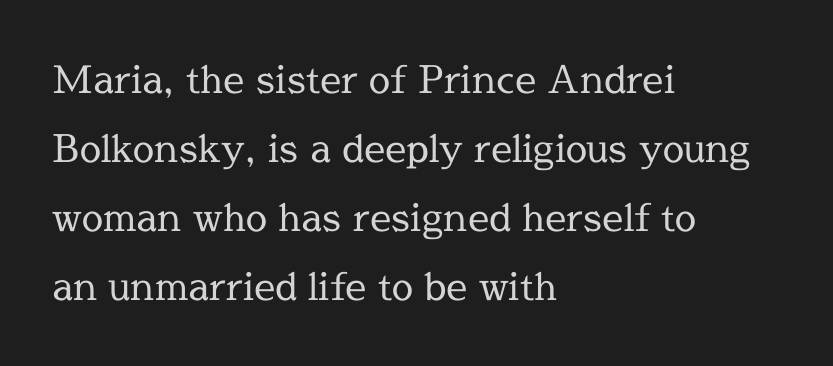
{"serif": "yes", "italic": "no", "bold": "no", "weight": "regular", "width": "normal", "x_height": "medium", "monospaced": "no", "underline": "no", "align": "left", "line_spacing_ratio": 1.82, "letter_spacing": "normal", "letter_spacing_em": 0.0, "glyph_px": 38}
